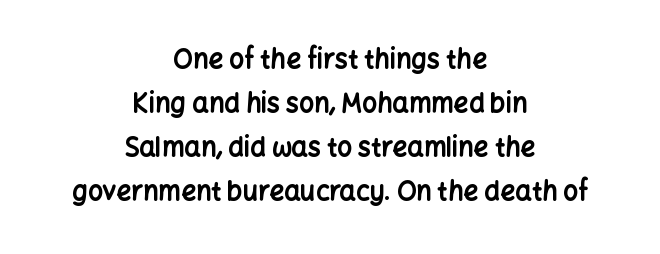
{"italic": "no", "bold": "yes", "underline": "no", "align": "center", "line_spacing": "normal", "line_spacing_ratio": 1.69, "letter_spacing": "normal", "letter_spacing_em": 0.0, "glyph_px": 26}
